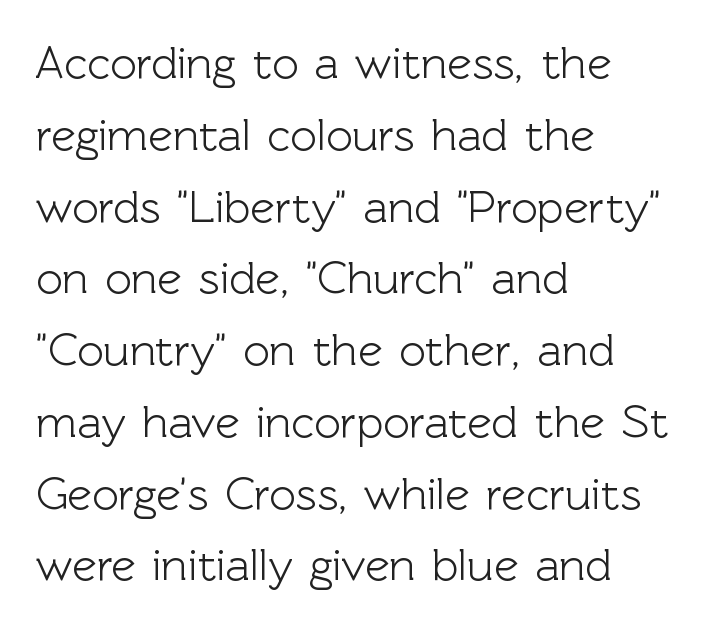
{"serif": "no", "italic": "no", "width": "normal", "x_height": "medium", "monospaced": "no", "underline": "no", "align": "left", "line_spacing": "normal", "line_spacing_ratio": 1.56, "letter_spacing": "normal", "letter_spacing_em": 0.0, "glyph_px": 46}
